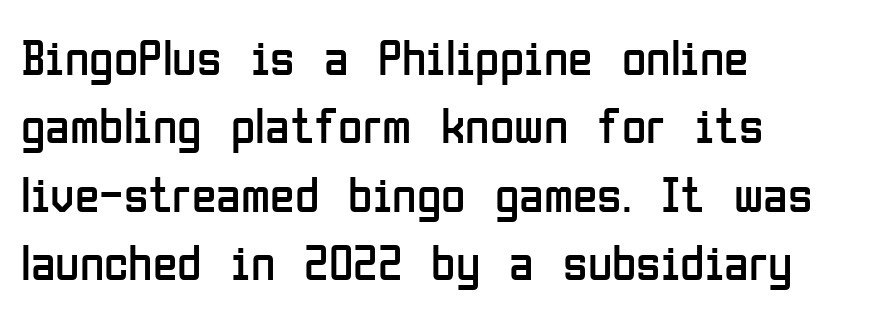
{"serif": "no", "italic": "no", "bold": "no", "weight": "regular", "width": "condensed", "stroke_contrast": "low", "x_height": "medium", "monospaced": "no", "underline": "no", "align": "left", "line_spacing": "normal", "line_spacing_ratio": 1.37, "letter_spacing": "normal", "letter_spacing_em": 0.0, "glyph_px": 50}
